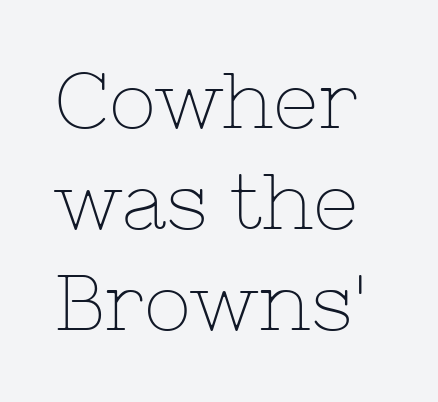
Q: Is the text bold? A: No.
Q: Is the text italic (slanted)? A: No, it is upright.
Q: Is the typeface a serif or a sans-serif typeface? A: Serif.
Q: Is the text underlined? A: No.
Q: Is the spacing between letters normal or unusually wide? A: Normal.
Q: Is the spacing between lines tight, normal or loose? A: Normal.
Q: Width (condensed, normal, or wide)? A: Normal.
Q: Stroke contrast? A: Low.
Q: x-height? A: Medium.
Q: Monospaced? A: No.
